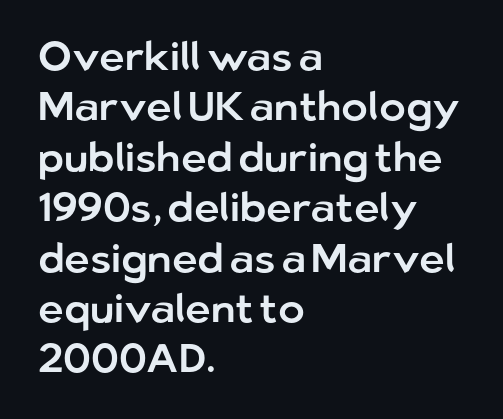
The image shows 40 px sans-serif type, upright; set left-aligned, normal line spacing (1.26x), normal letter spacing, not underlined; low stroke contrast and a medium x-height.
